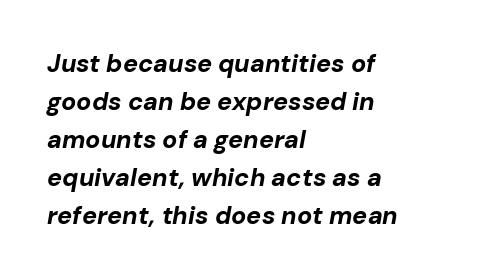
{"italic": "yes", "lean": "right", "slant_degrees": 10, "bold": "yes", "underline": "no", "align": "left", "line_spacing": "normal", "line_spacing_ratio": 1.52, "letter_spacing": "normal", "letter_spacing_em": 0.0, "glyph_px": 25}
